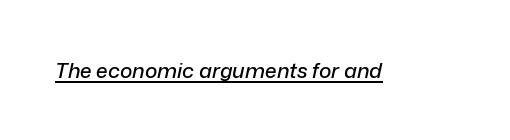
The image shows 21 px text type, italic (leaning right); set normal letter spacing, underlined.
